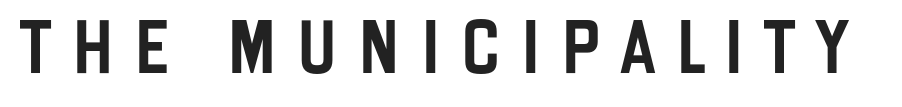
{"serif": "no", "italic": "no", "width": "condensed", "stroke_contrast": "low", "x_height": "large", "monospaced": "no", "underline": "no", "letter_spacing": "wide", "letter_spacing_em": 0.39, "glyph_px": 53}
